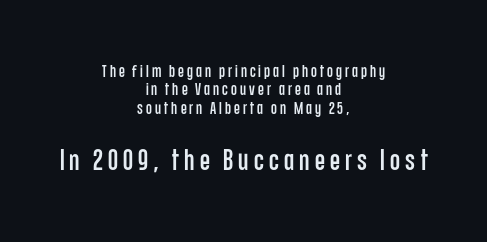
The image shows 29 px condensed sans-serif type, upright; set centered, tight line spacing (1.08x), not underlined; the second (bottom) block is 1.71x larger; low stroke contrast and a large x-height.
